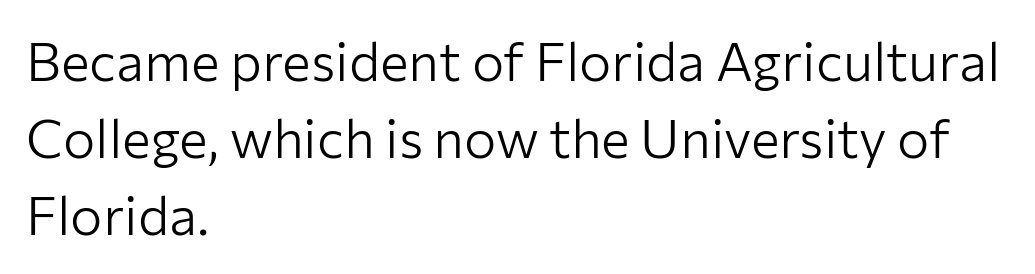
Q: Is the text bold? A: No.
Q: Is the text italic (slanted)? A: No, it is upright.
Q: Is the typeface a serif or a sans-serif typeface? A: Sans-serif.
Q: Is the text underlined? A: No.
Q: How is the paragraph aligned? A: Left-aligned.
Q: Is the spacing between letters normal or unusually wide? A: Normal.
Q: Is the spacing between lines tight, normal or loose? A: Normal.
Q: Width (condensed, normal, or wide)? A: Normal.
Q: Stroke contrast? A: Low.
Q: x-height? A: Medium.
Q: Monospaced? A: No.
